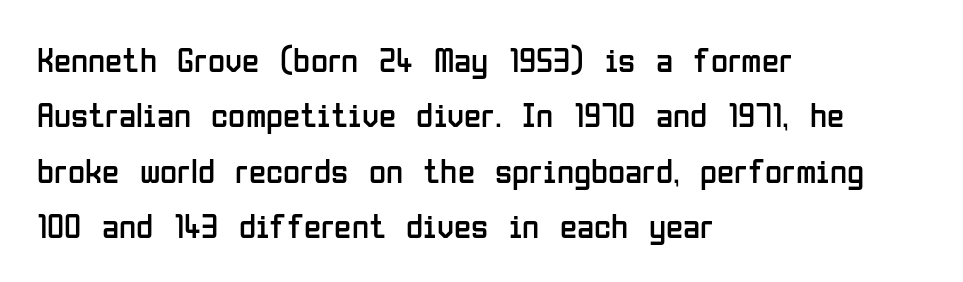
The image shows 35 px regular-weight, condensed sans-serif type, upright; set left-aligned, normal line spacing (1.58x), normal letter spacing, not underlined; low stroke contrast and a medium x-height.
